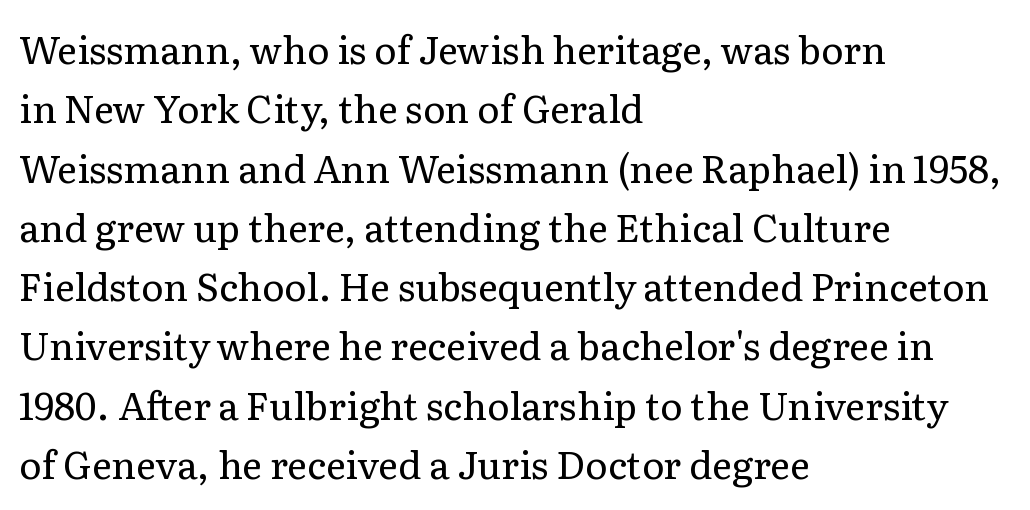
{"serif": "yes", "italic": "no", "bold": "no", "weight": "regular", "width": "normal", "stroke_contrast": "low", "x_height": "medium", "monospaced": "no", "underline": "no", "align": "left", "line_spacing": "normal", "line_spacing_ratio": 1.56, "letter_spacing": "normal", "letter_spacing_em": 0.0, "glyph_px": 38}
